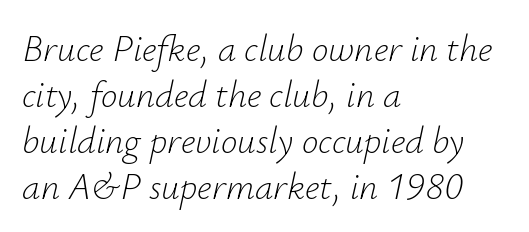
Q: Is the text bold? A: No.
Q: Is the text italic (slanted)? A: Yes, it leans right by about 12 degrees.
Q: Is the text underlined? A: No.
Q: How is the paragraph aligned? A: Left-aligned.
Q: Is the spacing between letters normal or unusually wide? A: Normal.
Q: Width (condensed, normal, or wide)? A: Normal.
Q: Stroke contrast? A: Low.
Q: x-height? A: Small.
Q: Monospaced? A: No.
